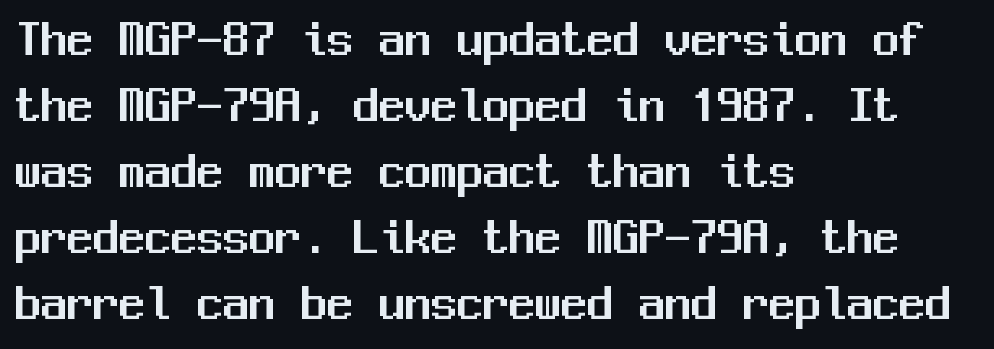
Rows of type keep a routine distance in the vertical direction. Spacing verdict: monospaced, one width for all characters. Observe the ordinary spacing: letters are neighbours, not strangers. The words here are not underlined. Italic: no, the glyphs are upright roman.
